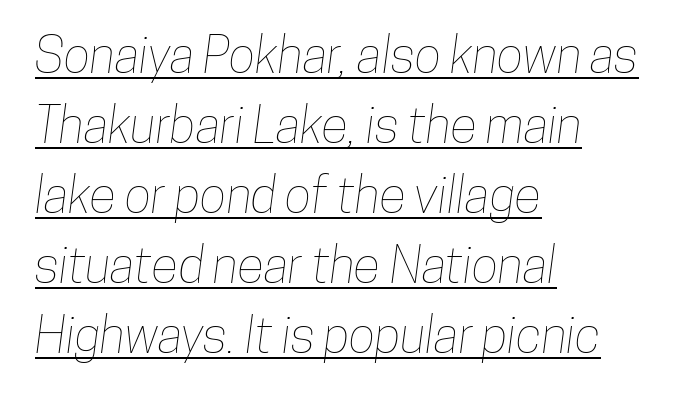
The image shows 50 px condensed type; set left-aligned, normal line spacing (1.4x), normal letter spacing, underlined; low stroke contrast and a medium x-height.
